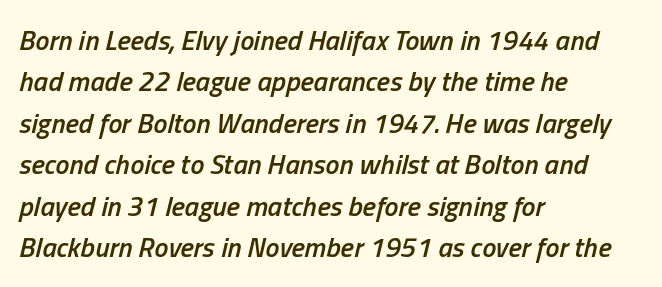
Q: Is the text bold? A: Semi-bold.
Q: Is the text italic (slanted)? A: Yes, it leans right by about 13 degrees.
Q: Is the text underlined? A: No.
Q: How is the paragraph aligned? A: Left-aligned.
Q: Is the spacing between letters normal or unusually wide? A: Normal.
Q: Is the spacing between lines tight, normal or loose? A: Normal.
Q: Width (condensed, normal, or wide)? A: Condensed.
Q: Stroke contrast? A: Low.
Q: x-height? A: Medium.
Q: Monospaced? A: No.
